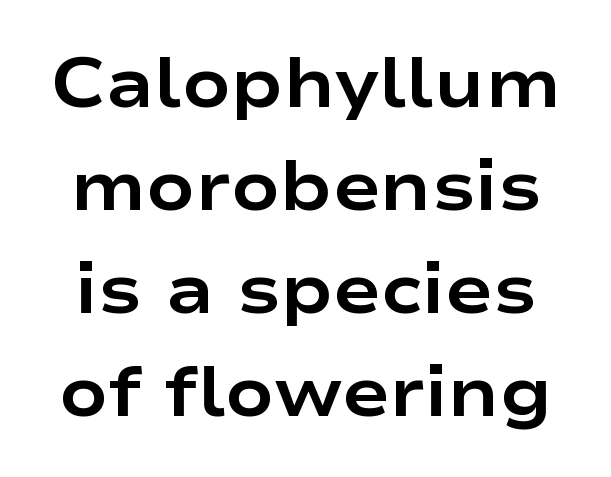
Q: Is the text bold? A: Yes.
Q: Is the text italic (slanted)? A: No, it is upright.
Q: Is the typeface a serif or a sans-serif typeface? A: Sans-serif.
Q: Is the text underlined? A: No.
Q: Is the spacing between letters normal or unusually wide? A: Normal.
Q: Is the spacing between lines tight, normal or loose? A: Normal.
Q: Width (condensed, normal, or wide)? A: Wide.
Q: Stroke contrast? A: Low.
Q: x-height? A: Medium.
Q: Monospaced? A: No.
